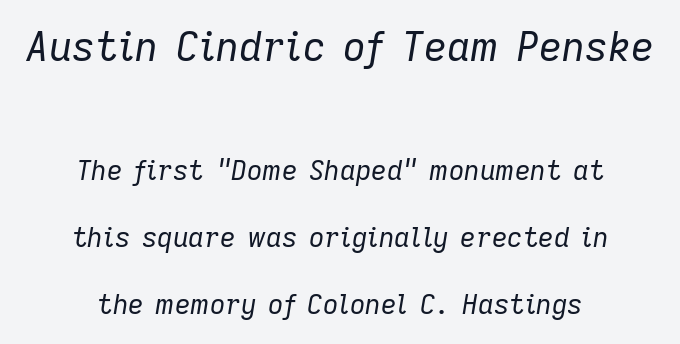
Leading: increased. Which of the two is more prominent by size? The first, at the top. Centered paragraph, ragged on both sides. Does the lettering tilt? It does — this is italic. Unmarked baselines from the first word to the last. The passage shown is typed in a proportional face where columns would drift.
